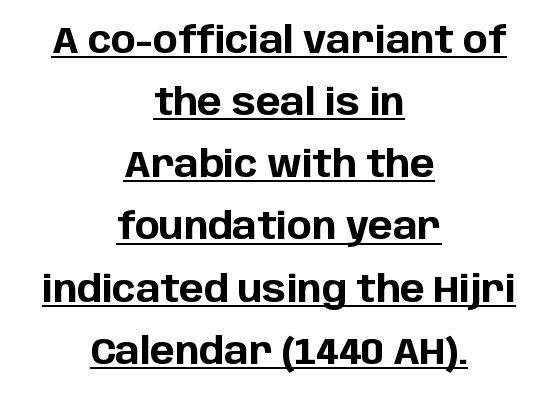
{"serif": "no", "italic": "no", "bold": "yes", "weight": "bold", "width": "normal", "stroke_contrast": "low", "x_height": "large", "monospaced": "no", "underline": "yes", "align": "center", "line_spacing": "normal", "line_spacing_ratio": 1.68, "letter_spacing": "normal", "letter_spacing_em": 0.0, "glyph_px": 37}
